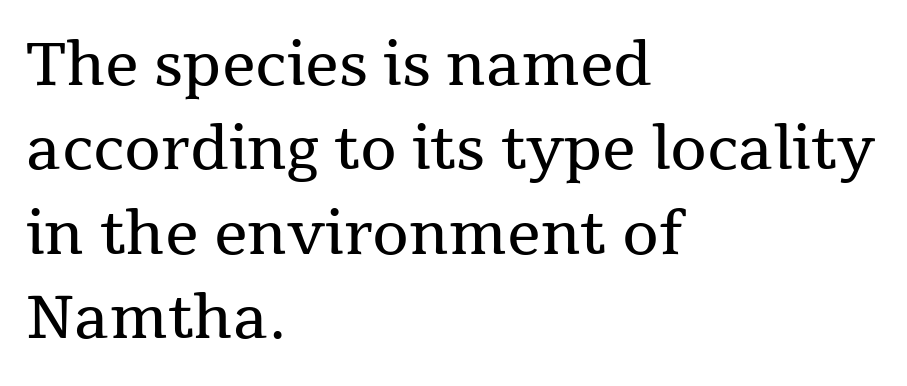
Does the copy run flush right? No — it runs flush left. What stands out about the letter spacing? Nothing — it is the standard amount. Varying glyph widths throughout — classic text-font behaviour. Does the leading feel generous? No, just average. The lettering holds an erect, upright posture throughout. The passage shown is not bold in any degree.
